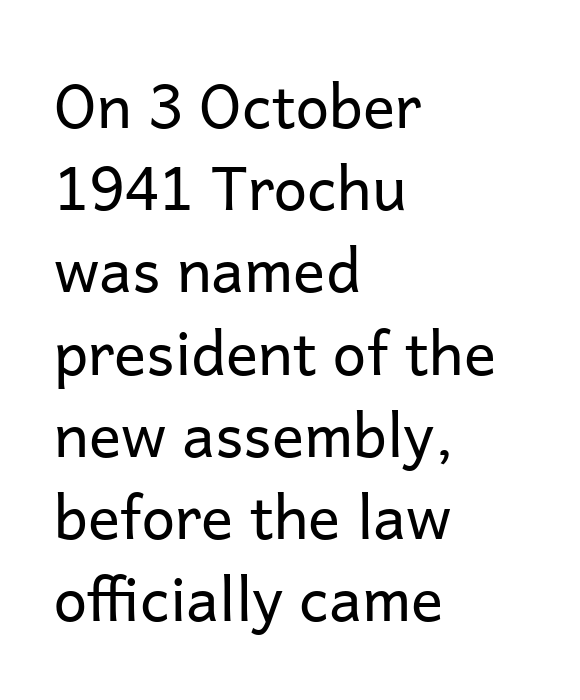
Line beginnings align vertically; line endings do not. I'd call this a sans setting — the letters go barefoot. Caption: face not bold, strokes unweighted. Character widths vary here, with narrow letters taking less room than wide ones.
